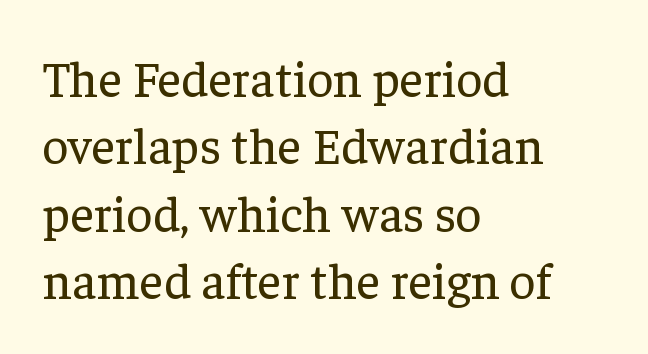
Q: Is the text bold? A: No.
Q: Is the text italic (slanted)? A: No, it is upright.
Q: Is the typeface a serif or a sans-serif typeface? A: Serif.
Q: Is the text underlined? A: No.
Q: How is the paragraph aligned? A: Left-aligned.
Q: Is the spacing between letters normal or unusually wide? A: Normal.
Q: Is the spacing between lines tight, normal or loose? A: Normal.
Q: Width (condensed, normal, or wide)? A: Normal.
Q: Stroke contrast? A: Low.
Q: x-height? A: Medium.
Q: Monospaced? A: No.
